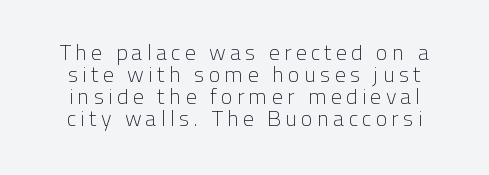
{"italic": "no", "bold": "no", "underline": "no", "line_spacing": "tight", "line_spacing_ratio": 1.0, "glyph_px": 22}
